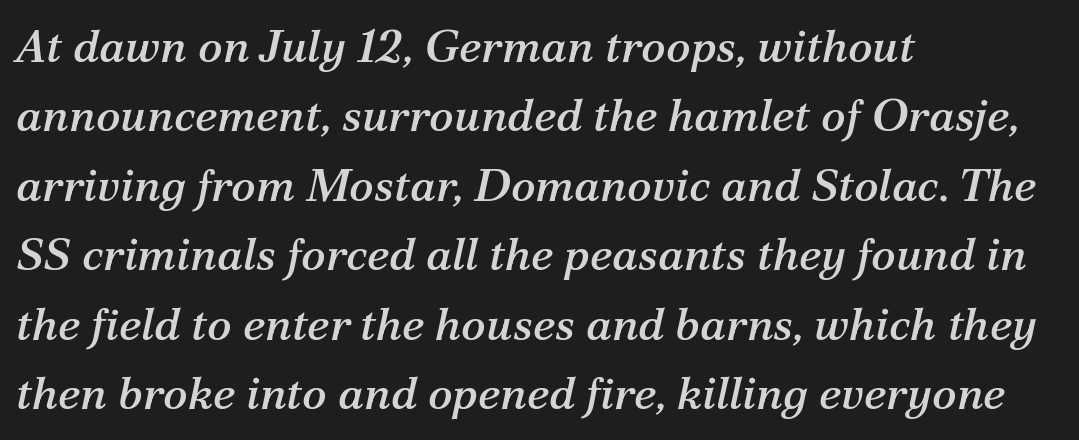
These lines are composed in type with serifs. Look at the tracking — it's just the regular setting, nothing added. Beneath every word, the page is bare. Is the type slanted? Yes — the strokes lean at a clear angle.
